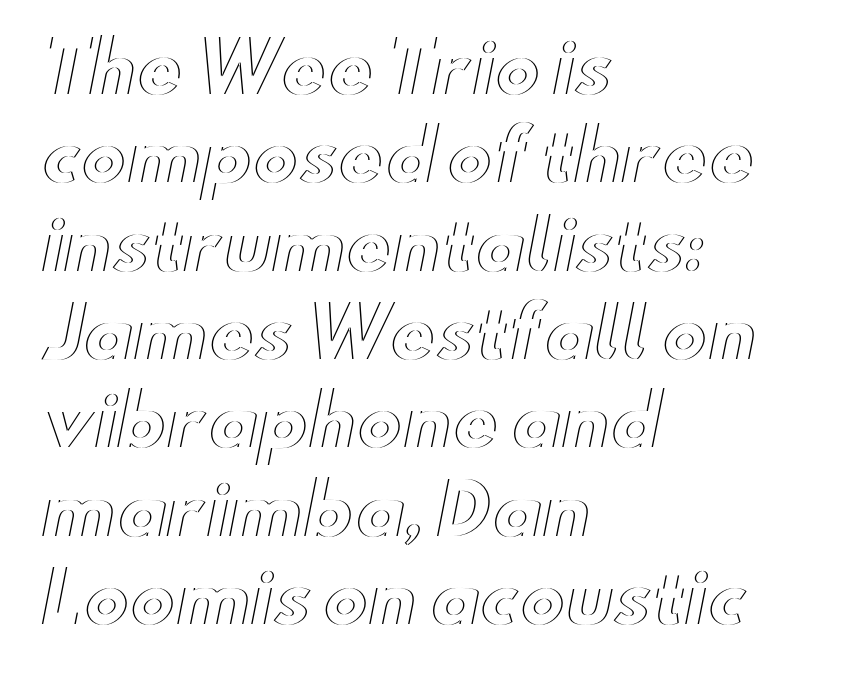
The image shows 69 px wide type; set left-aligned, normal line spacing (1.28x), normal letter spacing, not underlined; a small x-height.
